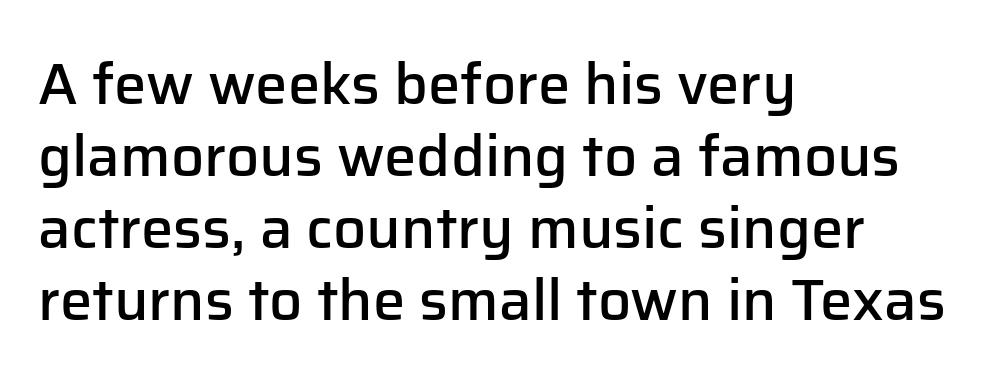
A clean baseline with only descenders dipping below it. No extra tracking has been applied to these lines. Think of a printed novel: that variable character pitch is what you see here. The rendering uses a semibold face; strokes are thickened but not to full bold. Regarding serifs, this sample does without them.
